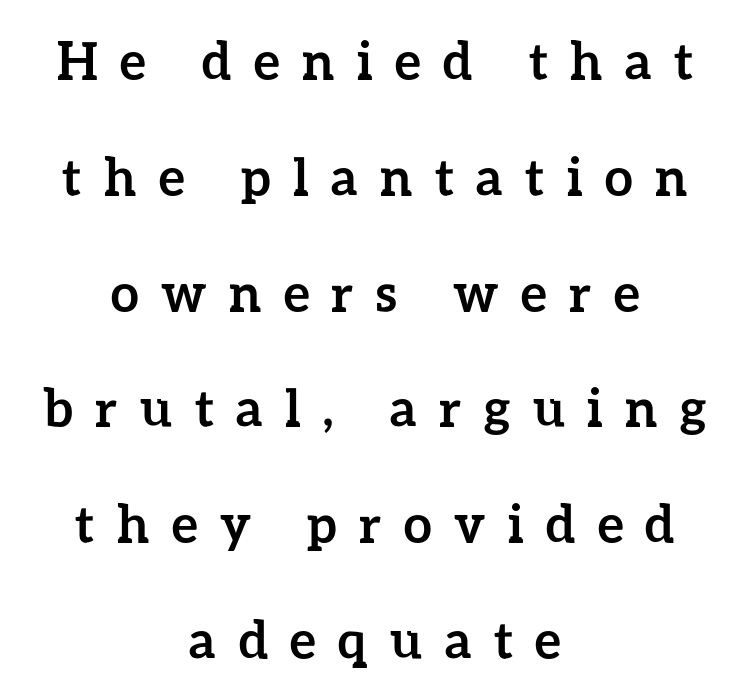
Q: Is the text bold? A: Yes.
Q: Is the text italic (slanted)? A: No, it is upright.
Q: Is the text underlined? A: No.
Q: How is the paragraph aligned? A: Centered.
Q: Is the spacing between letters normal or unusually wide? A: Unusually wide.
Q: Is the spacing between lines tight, normal or loose? A: Loose.
Q: Width (condensed, normal, or wide)? A: Normal.
Q: Stroke contrast? A: Low.
Q: x-height? A: Medium.
Q: Monospaced? A: No.
